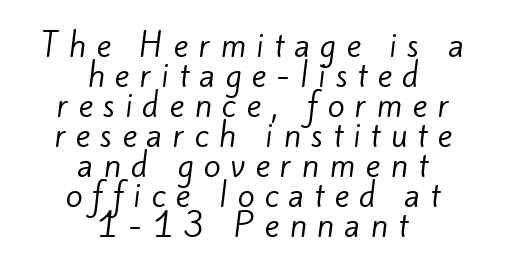
Each row of text sits above clean, open space. The typesetter chose a symmetrical, centered arrangement here. No extra ink here — the face is not bold. Letterform terminals end flat and unadorned throughout the passage.
